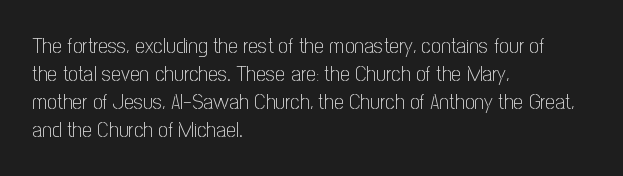
The image shows 22 px text type, upright; set left-aligned, normal line spacing (1.27x), normal letter spacing, not underlined.
